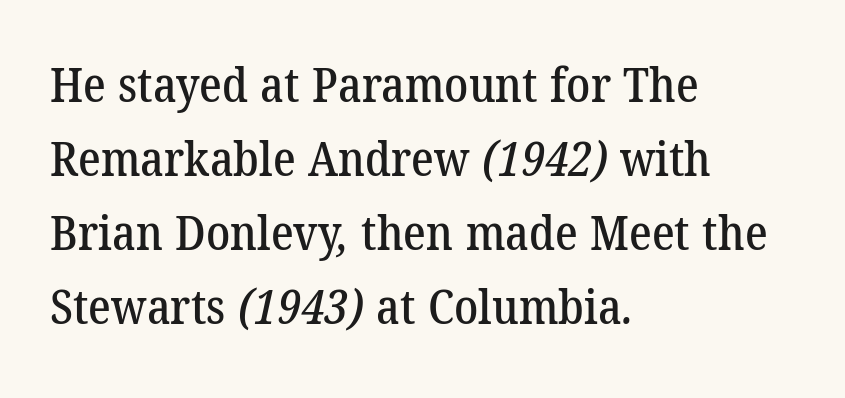
{"serif": "yes", "width": "normal", "stroke_contrast": "low", "x_height": "medium", "monospaced": "no", "underline": "no", "align": "left", "line_spacing": "normal", "line_spacing_ratio": 1.54, "letter_spacing": "normal", "letter_spacing_em": 0.0, "glyph_px": 48}
